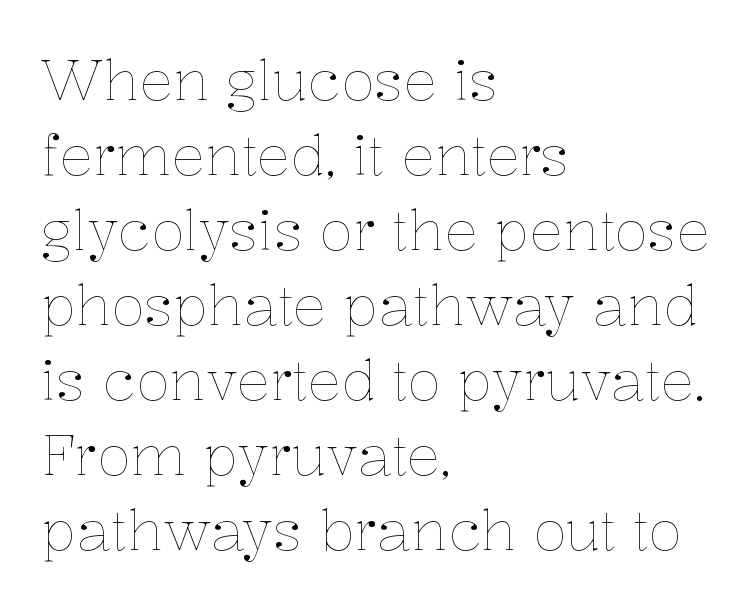
{"italic": "no", "bold": "no", "weight": "thin", "width": "normal", "stroke_contrast": "low", "x_height": "medium", "monospaced": "no", "underline": "no", "align": "left", "line_spacing": "normal", "line_spacing_ratio": 1.34, "letter_spacing": "normal", "letter_spacing_em": 0.0, "glyph_px": 56}
